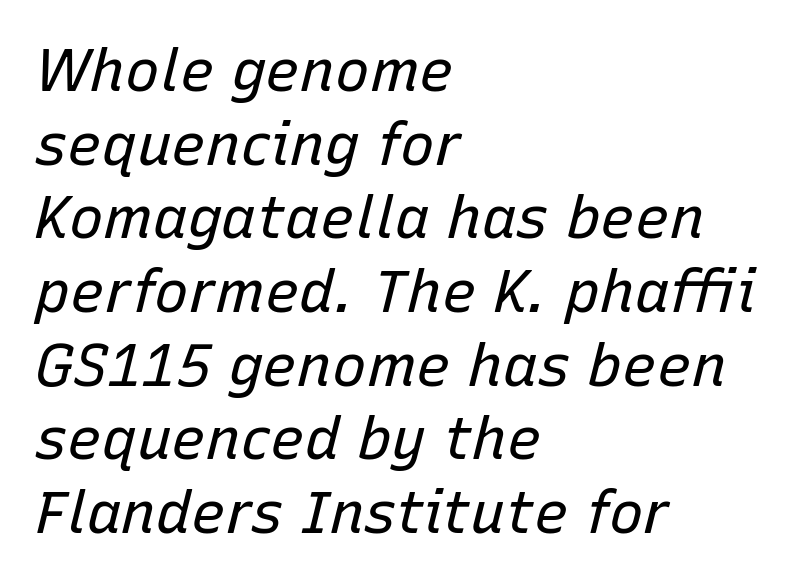
Proportional: the letters do not fall into vertical columns. How are the letters spaced? Ordinarily, with no added tracking. The block of text has a typical density, with ordinary space between rows. The gap between lines stays unmarked. This is not heavy type; no bold has been used. In terms of posture, this sample is oblique.
